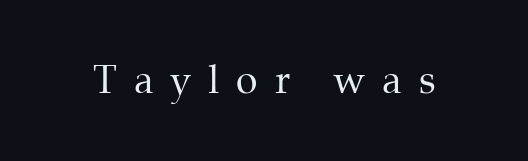
{"serif": "yes", "italic": "no", "bold": "no", "weight": "regular", "width": "normal", "stroke_contrast": "medium", "x_height": "medium", "monospaced": "no", "underline": "no", "letter_spacing": "wide", "letter_spacing_em": 0.43, "glyph_px": 39}
